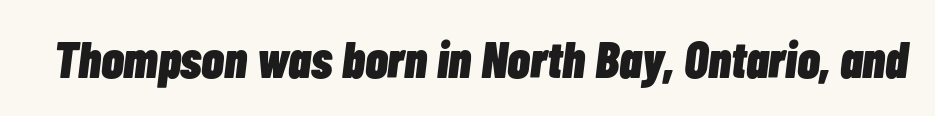
The image shows 51 px heavy, condensed type, italic (leaning right); set normal letter spacing, not underlined; low stroke contrast and a medium x-height.
